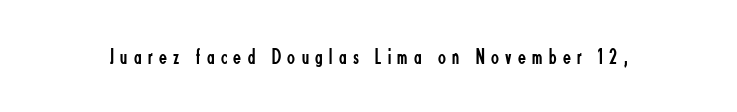
{"italic": "no", "bold": "no", "underline": "no", "letter_spacing": "wide", "letter_spacing_em": 0.28, "glyph_px": 23}
